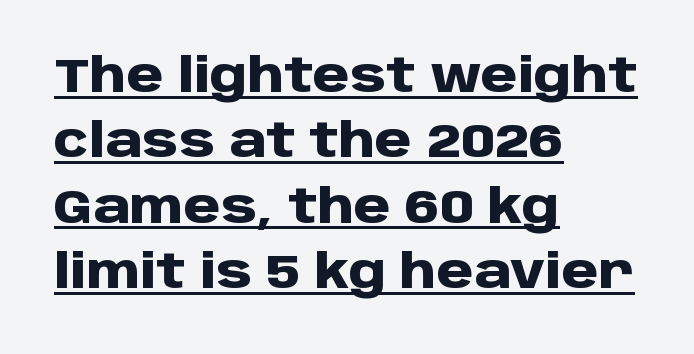
Q: Is the text bold? A: Yes.
Q: Is the text italic (slanted)? A: No, it is upright.
Q: Is the typeface a serif or a sans-serif typeface? A: Sans-serif.
Q: Is the text underlined? A: Yes.
Q: How is the paragraph aligned? A: Left-aligned.
Q: Is the spacing between letters normal or unusually wide? A: Normal.
Q: Is the spacing between lines tight, normal or loose? A: Normal.
Q: Width (condensed, normal, or wide)? A: Normal.
Q: Stroke contrast? A: Low.
Q: x-height? A: Large.
Q: Monospaced? A: No.
